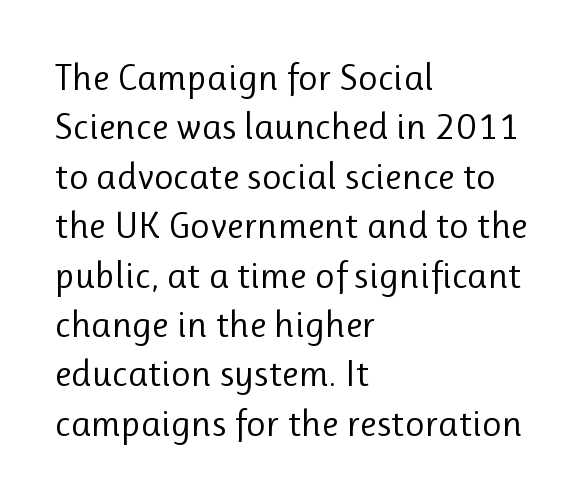
{"serif": "no", "italic": "no", "bold": "no", "weight": "regular", "width": "normal", "stroke_contrast": "low", "x_height": "medium", "monospaced": "no", "underline": "no", "align": "left", "line_spacing": "normal", "line_spacing_ratio": 1.3, "letter_spacing": "normal", "letter_spacing_em": 0.0, "glyph_px": 38}
